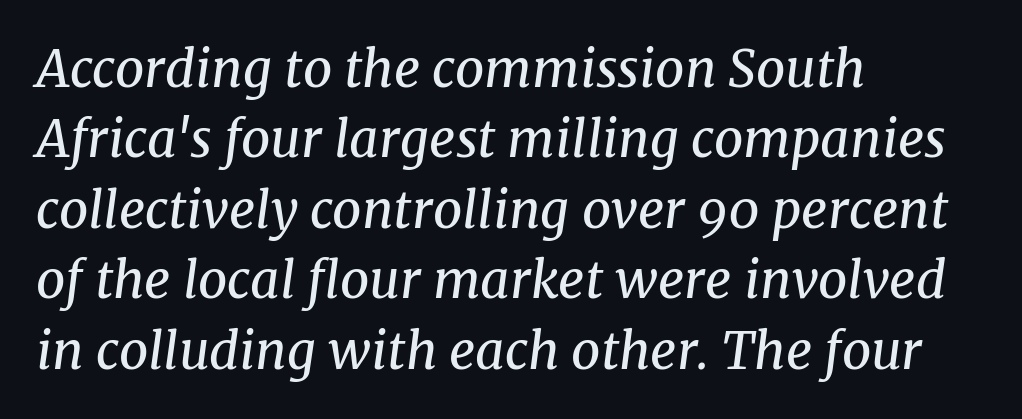
The image shows 51 px regular-weight serif type, italic (leaning right); set left-aligned, normal line spacing (1.38x), normal letter spacing, not underlined; medium stroke contrast and a medium x-height.
